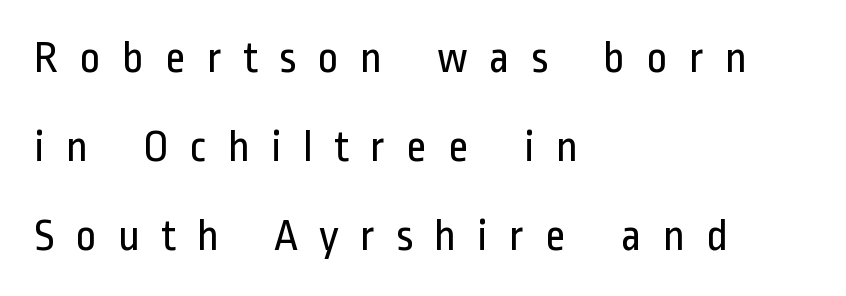
Only glyphs here, with clear space below each row. The tracking jumps out immediately: characters are airy and widely separated. Here the designer chose a conventional face with non-uniform glyph widths. Baseline-to-baseline distance is far greater than the letter height. Think standard paragraph weight, or any step lighter than that.
